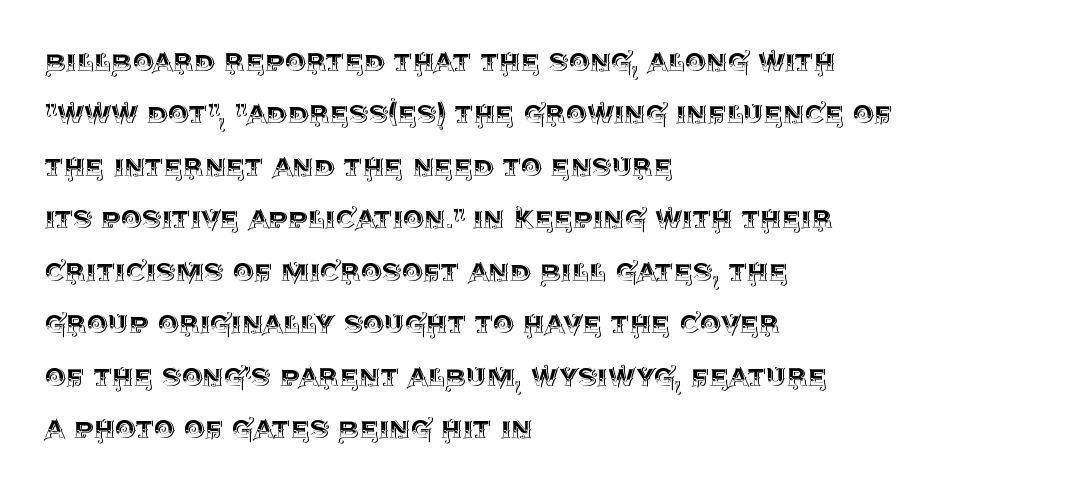
The foot of each line stays bare and open. Nothing unusual about the tracking: characters are spaced as the font intends. Does the copy run flush right? No — it runs flush left. Note the varied advance widths — an 'i' is clearly narrower than an 'm'. Do the letters lean? They stand straight. This sample keeps an unexceptional amount of space between lines.
